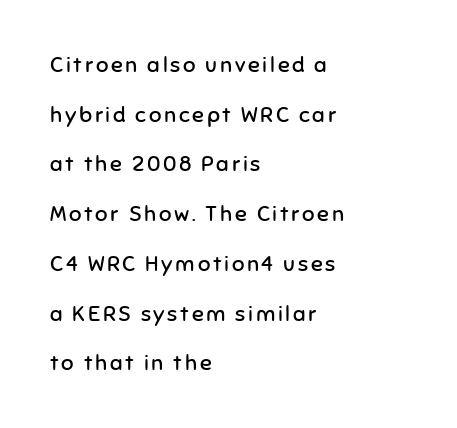
The rendering anchors every line to the left-hand side. Bare-footed words on every line. The strokes are not fattened; the text isn't bold. Vertically, the passage feels expansive, rows floating well apart. Italic? Not at all — the glyphs are vertical.
